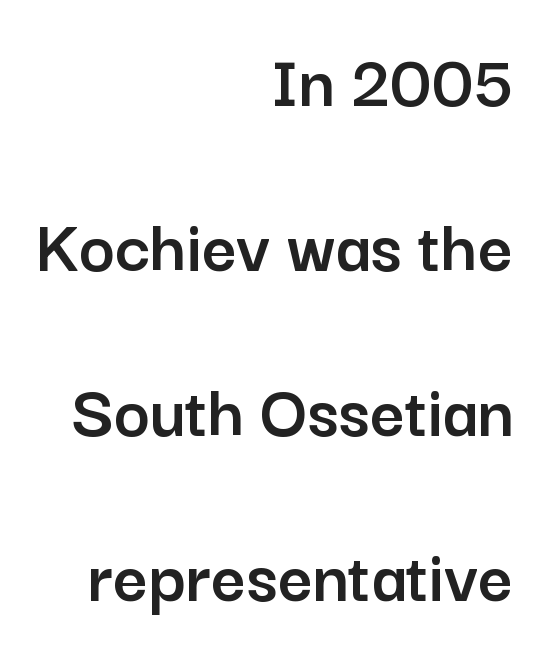
{"serif": "no", "italic": "no", "width": "normal", "stroke_contrast": "low", "x_height": "medium", "monospaced": "no", "underline": "no", "align": "right", "line_spacing": "loose", "line_spacing_ratio": 2.17, "letter_spacing": "normal", "letter_spacing_em": 0.0, "glyph_px": 76}
